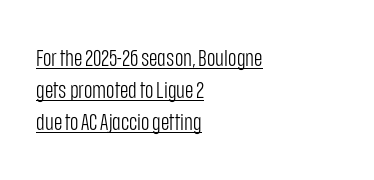
Q: Is the text bold? A: No.
Q: Is the text italic (slanted)? A: No, it is upright.
Q: Is the text underlined? A: Yes.
Q: How is the paragraph aligned? A: Left-aligned.
Q: Is the spacing between letters normal or unusually wide? A: Normal.
Q: Is the spacing between lines tight, normal or loose? A: Normal.
